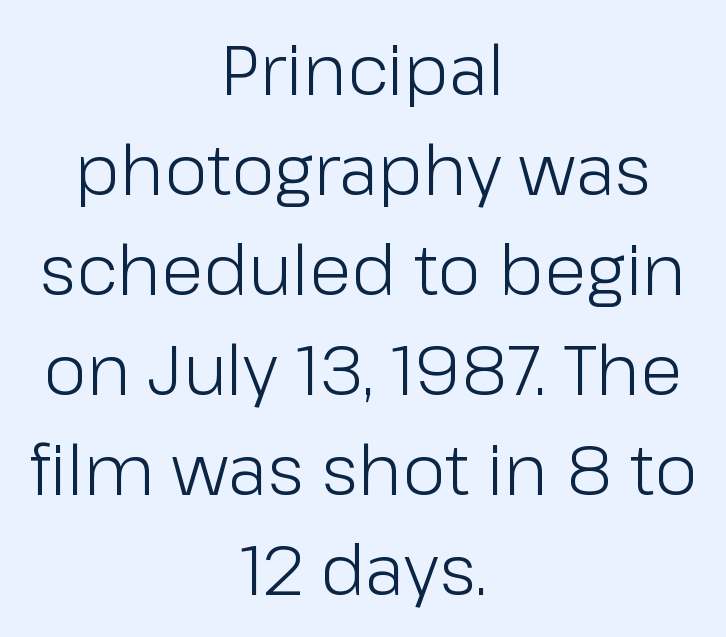
The image shows 69 px light sans-serif type, upright; set centered, normal line spacing (1.45x), normal letter spacing, not underlined; low stroke contrast and a medium x-height.
